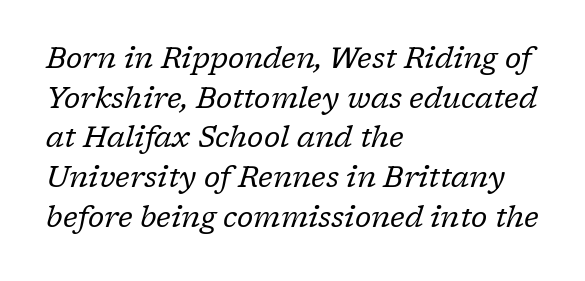
If you drew a ruler down the left edge, every line would touch it. Are there feet on the stems? There are — it's a serif. It's the slanting kind of type. The gap between lines stays unmarked.
